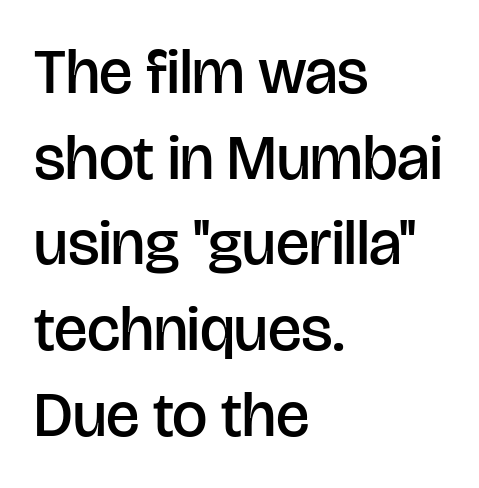
Q: Is the text bold? A: Semi-bold.
Q: Is the text italic (slanted)? A: No, it is upright.
Q: Is the typeface a serif or a sans-serif typeface? A: Sans-serif.
Q: Is the text underlined? A: No.
Q: How is the paragraph aligned? A: Left-aligned.
Q: Is the spacing between letters normal or unusually wide? A: Normal.
Q: Is the spacing between lines tight, normal or loose? A: Normal.
Q: Width (condensed, normal, or wide)? A: Normal.
Q: Stroke contrast? A: Low.
Q: x-height? A: Large.
Q: Monospaced? A: No.
